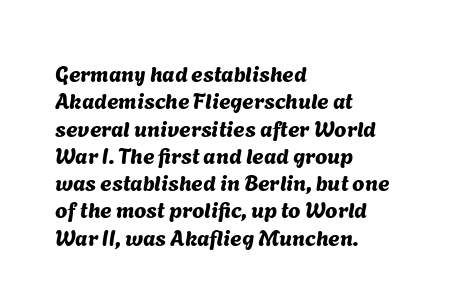
Q: Is the text underlined? A: No.
Q: How is the paragraph aligned? A: Left-aligned.
Q: Is the spacing between letters normal or unusually wide? A: Normal.
